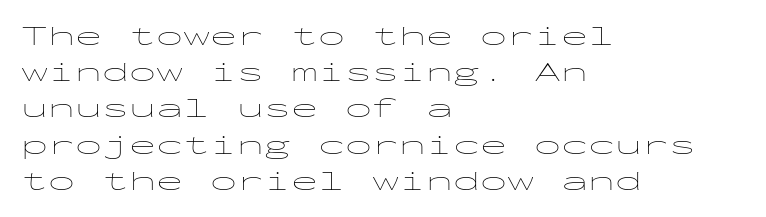
{"italic": "no", "bold": "no", "underline": "no", "align": "left", "line_spacing": "normal", "line_spacing_ratio": 1.34, "letter_spacing": "normal", "letter_spacing_em": 0.0, "glyph_px": 27}
